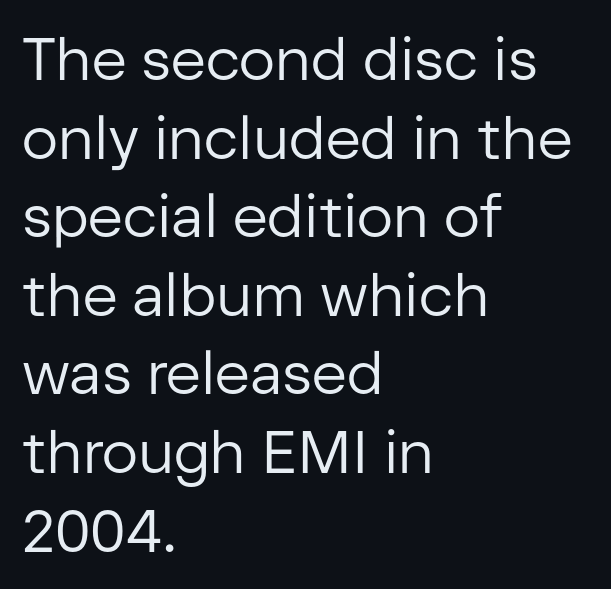
One glance says typical: line gaps are just what's usual. Horizontally, the lines are justified to the leading edge only. If you drew a line through each stem, it would be perfectly vertical. Do the characters align in a grid? No, the font is proportional.
